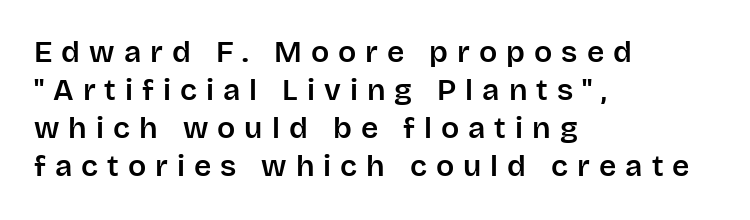
Q: Is the text italic (slanted)? A: No, it is upright.
Q: Is the typeface a serif or a sans-serif typeface? A: Sans-serif.
Q: Is the text underlined? A: No.
Q: How is the paragraph aligned? A: Left-aligned.
Q: Is the spacing between letters normal or unusually wide? A: Unusually wide.
Q: Is the spacing between lines tight, normal or loose? A: Normal.
Q: Width (condensed, normal, or wide)? A: Normal.
Q: Stroke contrast? A: Low.
Q: x-height? A: Large.
Q: Monospaced? A: No.
